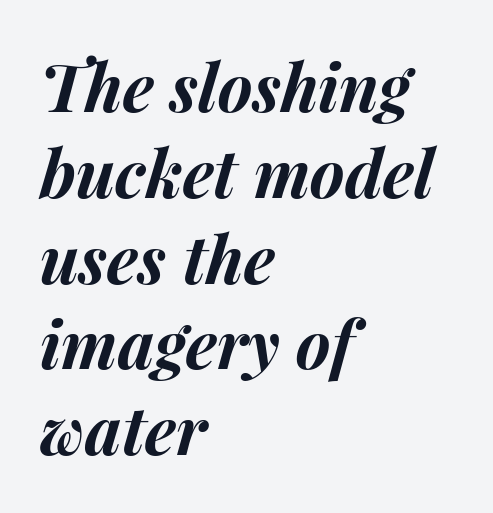
Q: Is the text bold? A: Yes.
Q: Is the text italic (slanted)? A: Yes, it leans right by about 15 degrees.
Q: Is the text underlined? A: No.
Q: How is the paragraph aligned? A: Left-aligned.
Q: Is the spacing between letters normal or unusually wide? A: Normal.
Q: Is the spacing between lines tight, normal or loose? A: Normal.
Q: Width (condensed, normal, or wide)? A: Normal.
Q: Stroke contrast? A: Medium.
Q: x-height? A: Medium.
Q: Monospaced? A: No.
